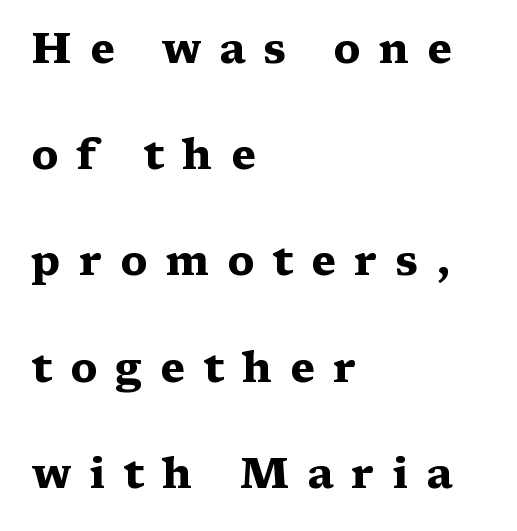
Q: Is the text bold? A: Yes.
Q: Is the text italic (slanted)? A: No, it is upright.
Q: Is the typeface a serif or a sans-serif typeface? A: Serif.
Q: Is the text underlined? A: No.
Q: How is the paragraph aligned? A: Left-aligned.
Q: Is the spacing between letters normal or unusually wide? A: Unusually wide.
Q: Is the spacing between lines tight, normal or loose? A: Loose.
Q: Width (condensed, normal, or wide)? A: Wide.
Q: Stroke contrast? A: Medium.
Q: x-height? A: Medium.
Q: Monospaced? A: No.
